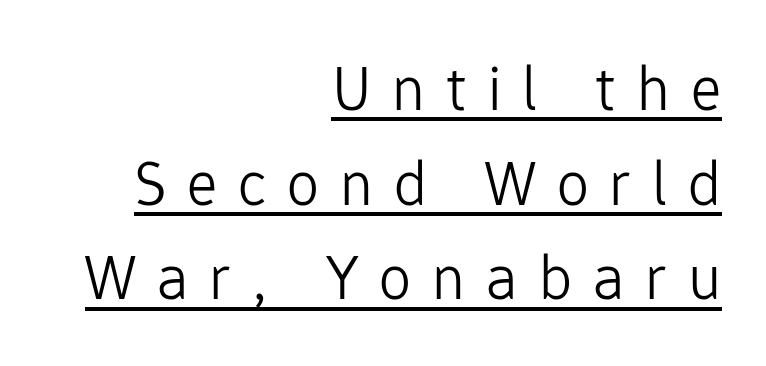
{"serif": "no", "italic": "no", "bold": "no", "weight": "light", "width": "normal", "stroke_contrast": "low", "x_height": "medium", "monospaced": "no", "underline": "yes", "align": "right", "line_spacing": "normal", "line_spacing_ratio": 1.48, "letter_spacing": "wide", "letter_spacing_em": 0.33, "glyph_px": 64}
